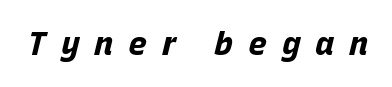
The tracking reads as deliberately expanded to a designer's eye. Has an underline been added? It has not. The glyphs have the mass of a bold cut. The glyphs look as if they've been sheared to an angle. You could not count columns in this text — the font is proportionally spaced.
